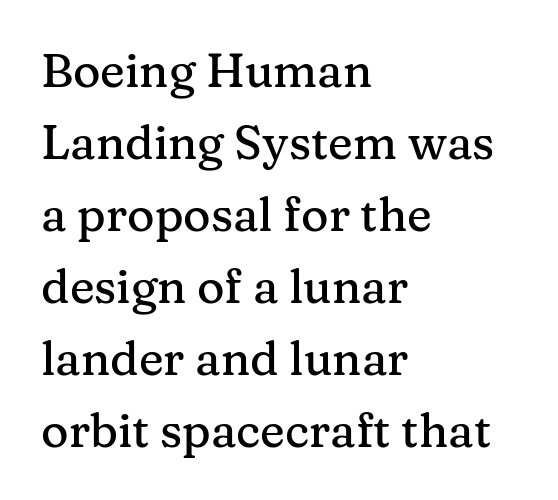
Vertical spacing — default. Varying glyph widths throughout — classic text-font behaviour. Horizontal alignment here is leftward, the default for most running prose. This sample uses a serif face. The rendering keeps characters at their native spacing.
